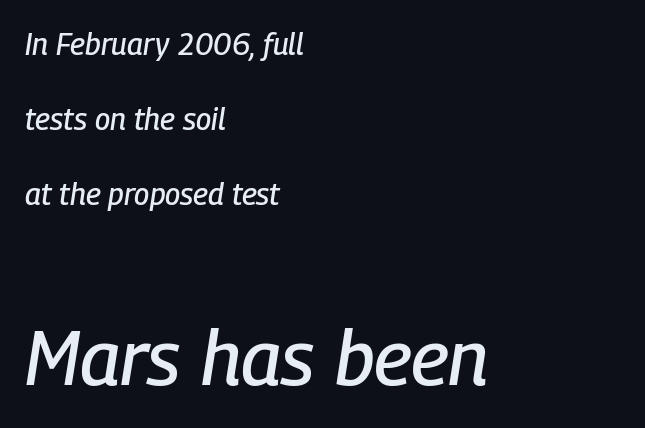
{"italic": "yes", "lean": "right", "slant_degrees": 9, "width": "condensed", "stroke_contrast": "low", "x_height": "medium", "monospaced": "no", "underline": "no", "align": "left", "line_spacing": "loose", "line_spacing_ratio": 2.5, "letter_spacing": "normal", "letter_spacing_em": 0.0, "larger_block": "second", "size_ratio": 2.53, "glyph_px": 76}
